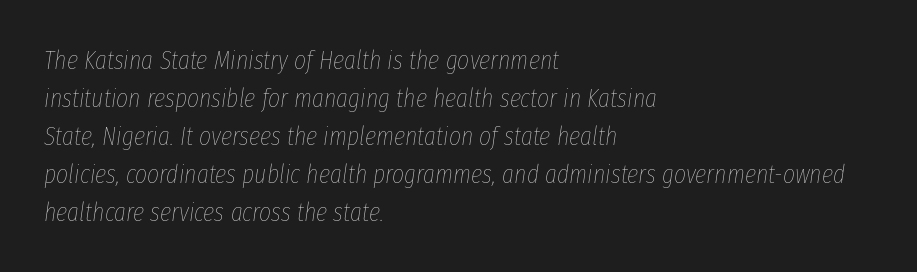
Q: Is the text bold? A: No.
Q: Is the text italic (slanted)? A: Yes, it leans right by about 8 degrees.
Q: Is the text underlined? A: No.
Q: How is the paragraph aligned? A: Left-aligned.
Q: Is the spacing between letters normal or unusually wide? A: Normal.
Q: Is the spacing between lines tight, normal or loose? A: Normal.
